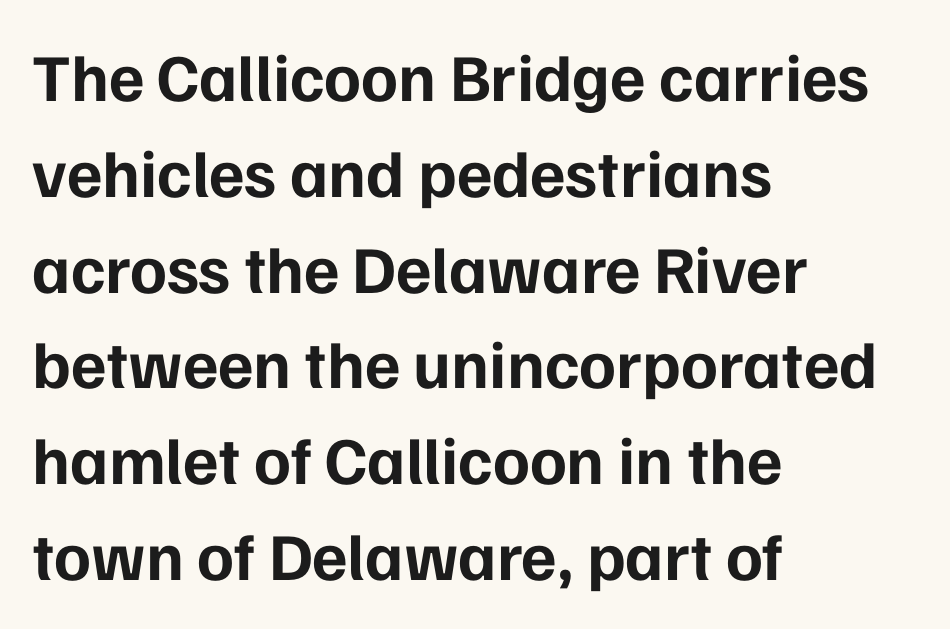
The image shows 67 px bold sans-serif type, upright; set left-aligned, normal line spacing (1.43x), normal letter spacing, not underlined; low stroke contrast and a medium x-height.
